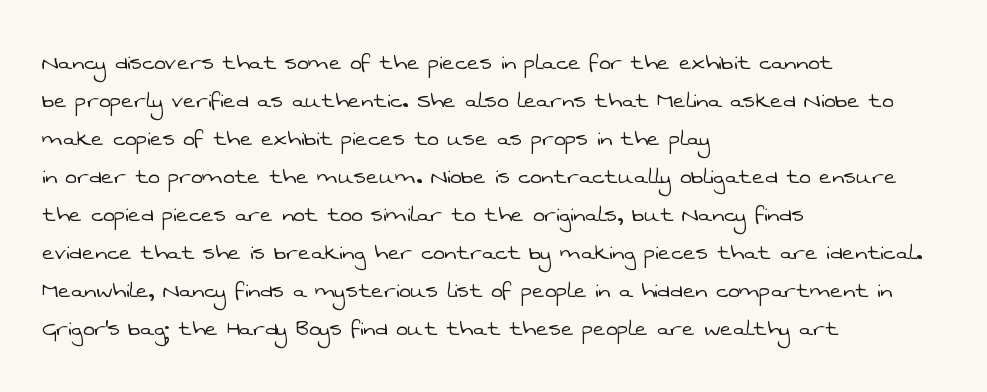
Ink coverage per letter is moderate at most. Descender tails drop into unmarked territory. The line-height multiplier appears to be the usual default. Is the block centered? No — it sits flush against the left margin.
